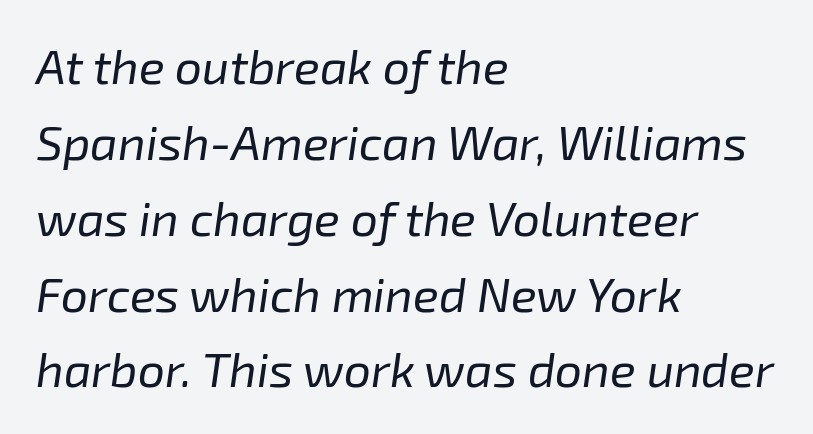
The image shows 48 px regular-weight type, italic (leaning right); set left-aligned, normal line spacing (1.58x), normal letter spacing, not underlined; low stroke contrast and a medium x-height.
